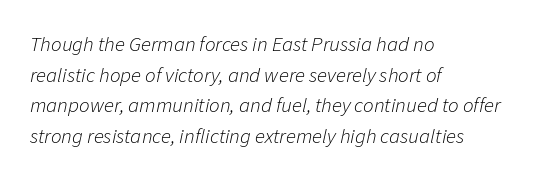
Each line starts at the same left margin while the right side varies. No extra ink here — the face is not bold. Descenders hang freely into open space. Is the letter spacing exaggerated? No — it looks like the ordinary default. What's the leading like? Ordinary, nothing unusual. Posture: slanted.
